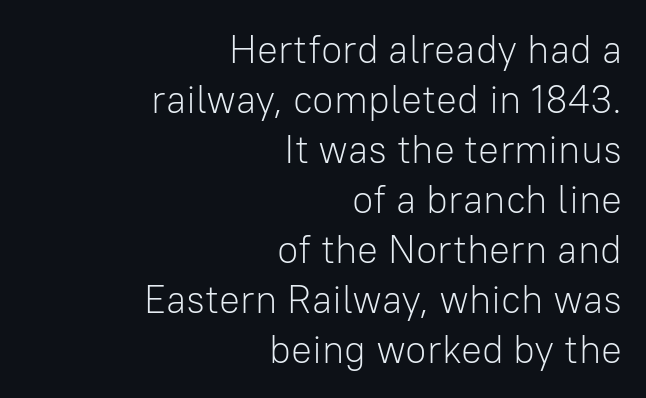
{"serif": "no", "italic": "no", "bold": "no", "weight": "light", "width": "normal", "stroke_contrast": "low", "x_height": "medium", "monospaced": "no", "underline": "no", "align": "right", "line_spacing": "normal", "line_spacing_ratio": 1.28, "letter_spacing": "normal", "letter_spacing_em": 0.0, "glyph_px": 39}
